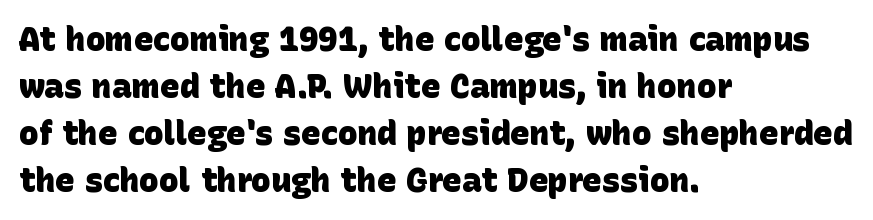
The image shows 33 px heavy sans-serif type; set left-aligned, normal line spacing (1.42x), normal letter spacing, not underlined; low stroke contrast and a large x-height.
